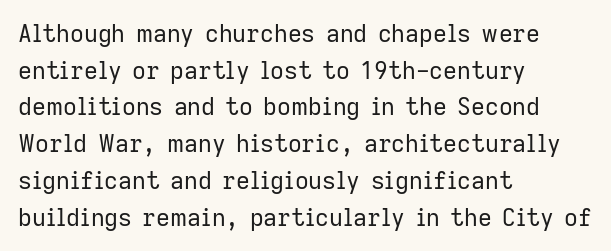
The image shows 24 px text type, upright; set left-aligned, normal line spacing (1.53x), normal letter spacing, not underlined.
